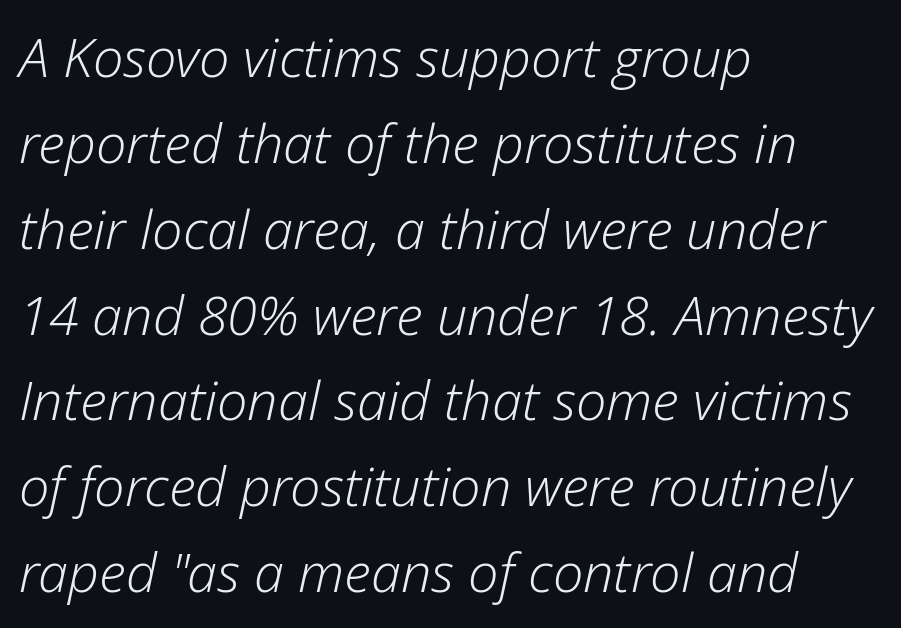
The image shows 54 px light type, italic (leaning right); set left-aligned, normal line spacing (1.59x), normal letter spacing, not underlined; low stroke contrast and a medium x-height.
